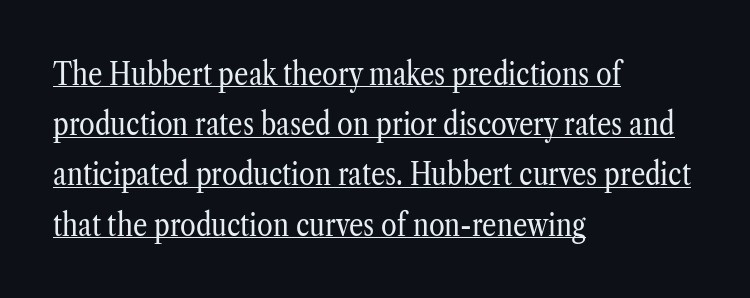
{"serif": "yes", "italic": "no", "bold": "no", "weight": "regular", "width": "condensed", "stroke_contrast": "low", "x_height": "medium", "monospaced": "no", "underline": "yes", "align": "left", "line_spacing": "normal", "line_spacing_ratio": 1.57, "letter_spacing": "normal", "letter_spacing_em": 0.0, "glyph_px": 32}
